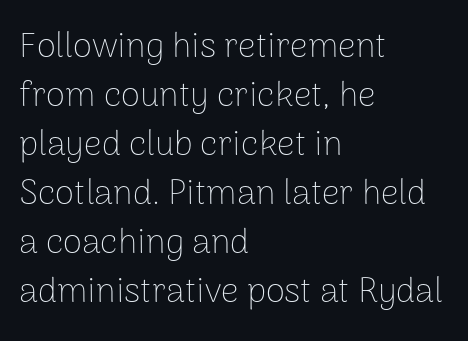
The image shows 35 px thin sans-serif type, upright; set left-aligned, normal line spacing (1.4x), normal letter spacing, not underlined; low stroke contrast and a medium x-height.
